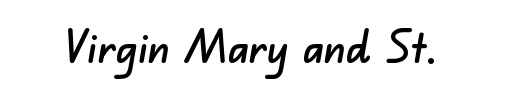
{"serif": "no", "width": "normal", "stroke_contrast": "low", "x_height": "small", "monospaced": "no", "underline": "no", "letter_spacing": "normal", "letter_spacing_em": 0.0, "glyph_px": 44}
